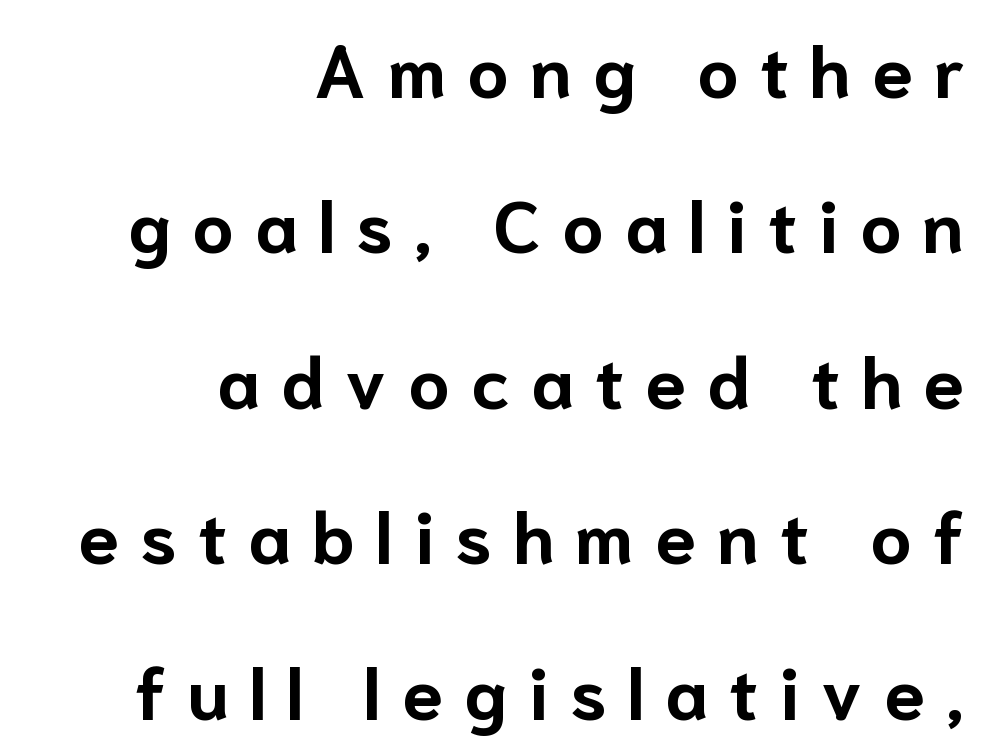
The image shows 73 px bold sans-serif type, upright; set right-aligned, loose line spacing (2.13x), unusually wide letter spacing (+0.29 em), not underlined; low stroke contrast and a medium x-height.
